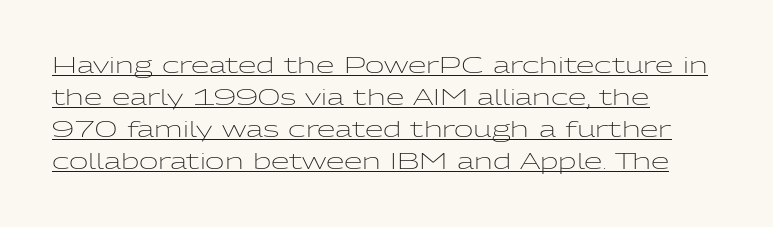
The image shows 21 px text type, upright; set left-aligned, normal line spacing (1.53x), normal letter spacing, underlined.
